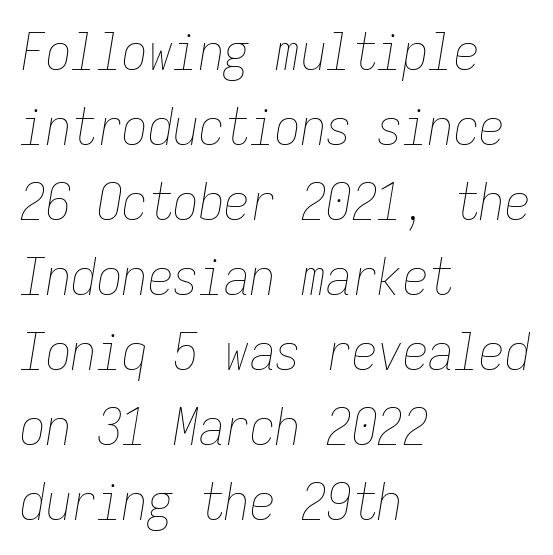
Q: Is the text bold? A: No.
Q: Is the text italic (slanted)? A: Yes, it leans right by about 9 degrees.
Q: Is the text underlined? A: No.
Q: How is the paragraph aligned? A: Left-aligned.
Q: Is the spacing between letters normal or unusually wide? A: Normal.
Q: Is the spacing between lines tight, normal or loose? A: Normal.
Q: Width (condensed, normal, or wide)? A: Condensed.
Q: Stroke contrast? A: Low.
Q: x-height? A: Medium.
Q: Monospaced? A: Yes.
